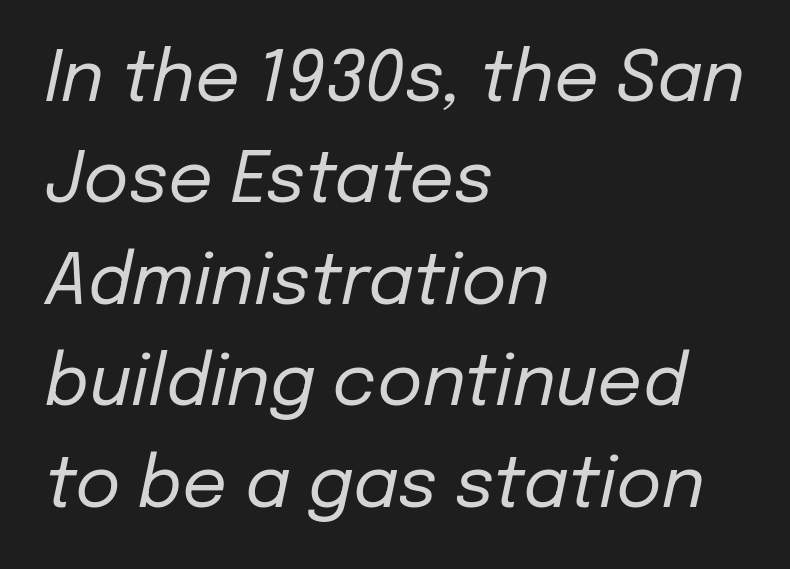
The image shows 70 px regular-weight type, italic (leaning right); set left-aligned, normal line spacing (1.45x), normal letter spacing, not underlined; low stroke contrast and a medium x-height.
